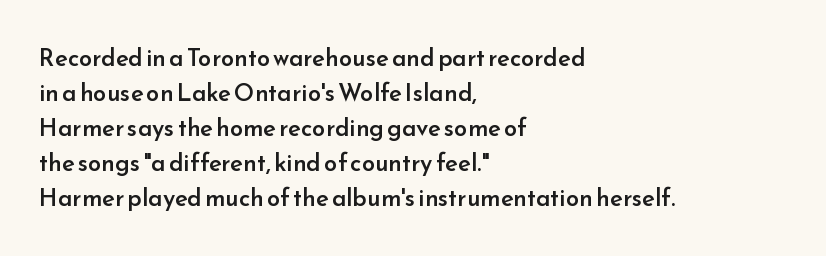
The image shows 24 px text type, upright; set left-aligned, normal line spacing (1.46x), normal letter spacing, not underlined.
